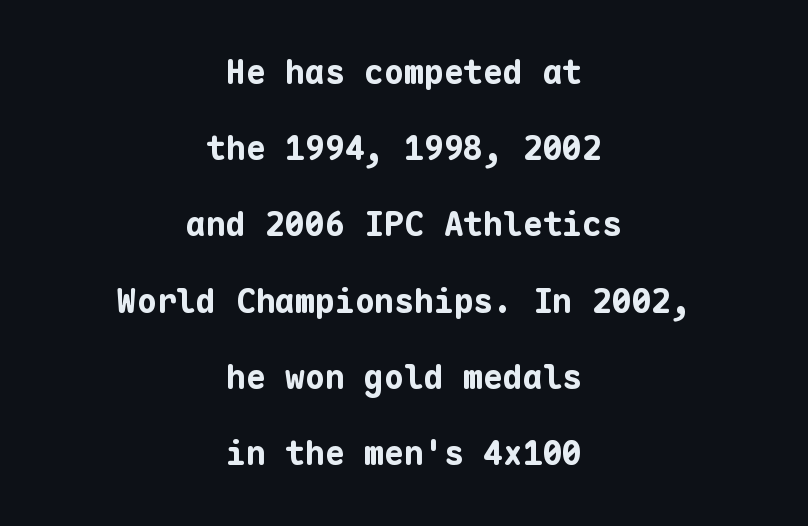
Nope, not italic — everything's standing straight. Caption: bold face, heavy strokes. The face used here is a sans, in the tradition of grotesques and geometrics. These lines stack symmetrically, like a column narrowing and widening about its center. Do the characters align in a grid? Yes, the font is monospaced. Notice the wide empty band between every row — that's loose leading.
